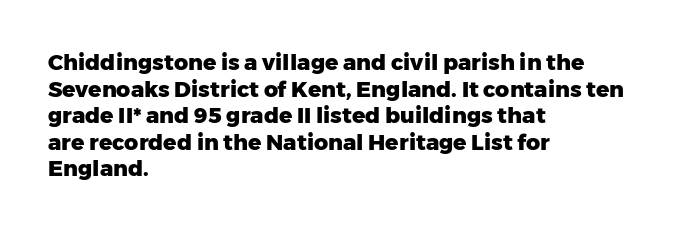
{"italic": "no", "bold": "yes", "underline": "no", "align": "left", "line_spacing_ratio": 1.21, "letter_spacing": "normal", "letter_spacing_em": 0.0, "glyph_px": 22}
